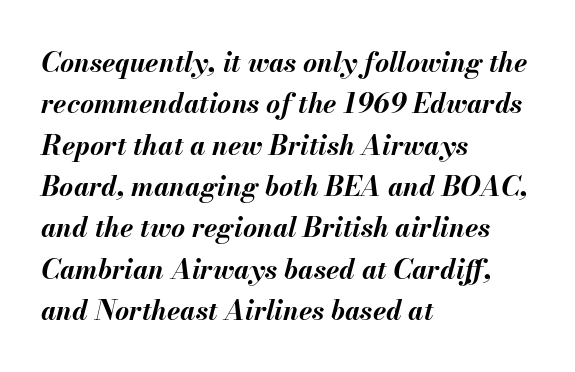
Tall strokes in this sample are angled rather than plumb. Typesetter's note: full bold, strokes at maximum text heaviness. This sample is left-justified, so line endings fall wherever the words run out. Interline gaps are of average width in this sample. The strip under each line holds only bare page.
